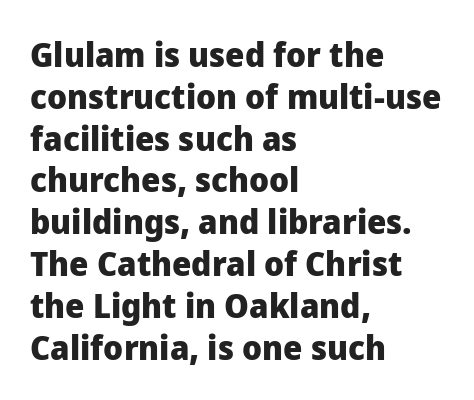
Does the copy run flush right? No — it runs flush left. Pretty heavy lettering here — definitely bold. Note: no serifs on the glyphs. Every stem runs plumb, perpendicular to the baseline. The rendering uses natural spacing where letterforms have individual widths.
